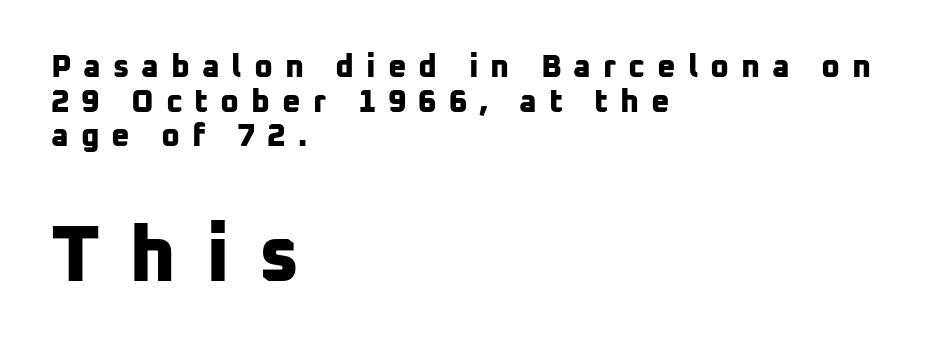
Q: Is the text bold? A: Yes.
Q: Is the typeface a serif or a sans-serif typeface? A: Sans-serif.
Q: Is the text underlined? A: No.
Q: How is the paragraph aligned? A: Left-aligned.
Q: Is the spacing between letters normal or unusually wide? A: Unusually wide.
Q: Is the spacing between lines tight, normal or loose? A: Tight.
Q: Which block of text is set in a larger size, the first (top) or the second (bottom)? A: The second (bottom) one.
Q: Width (condensed, normal, or wide)? A: Normal.
Q: Stroke contrast? A: Low.
Q: x-height? A: Medium.
Q: Monospaced? A: No.
